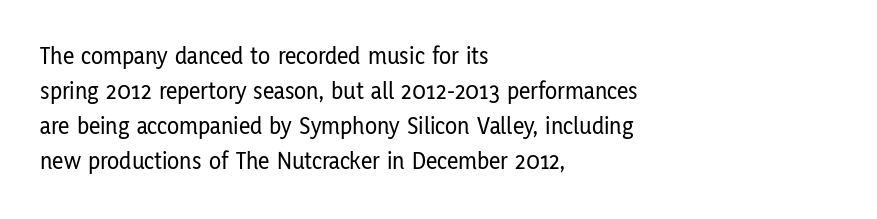
The rendering uses a moderate line-height, typical for paragraphs. A typesetter would call this zero additional tracking. Teacher's note: observe the even left margin — that is flush-left alignment. The string is rendered with underlining switched off. Posture: straight, roman, zero tilt.
